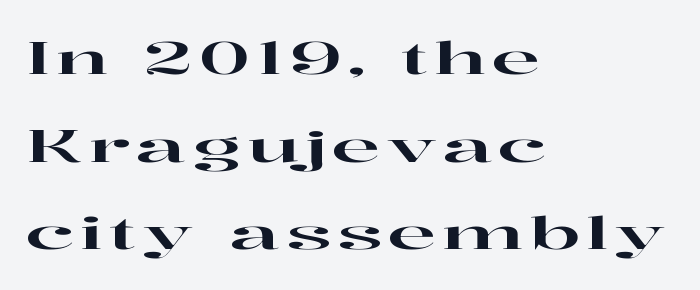
{"serif": "yes", "italic": "no", "width": "wide", "stroke_contrast": "high", "x_height": "medium", "monospaced": "no", "underline": "no", "align": "left", "line_spacing": "loose", "line_spacing_ratio": 1.95, "glyph_px": 45}
